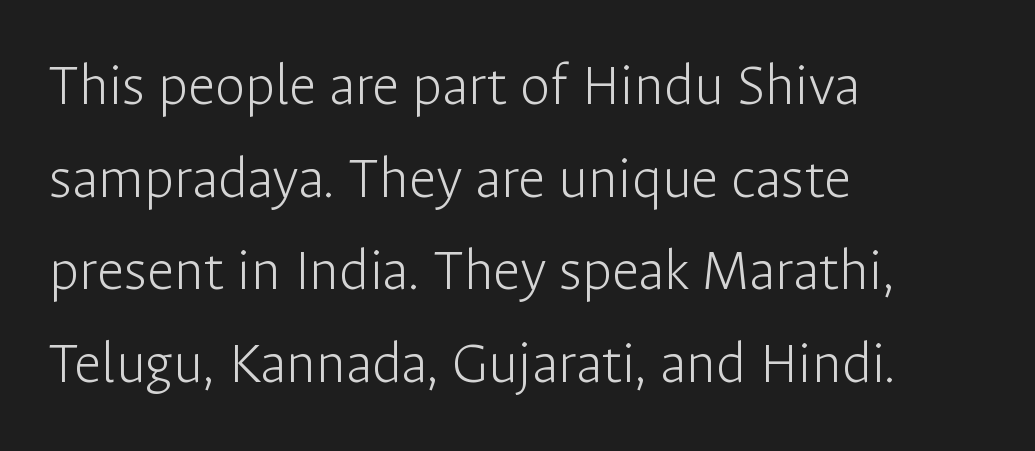
{"serif": "no", "italic": "no", "bold": "no", "weight": "light", "width": "normal", "stroke_contrast": "low", "x_height": "medium", "monospaced": "no", "underline": "no", "align": "left", "line_spacing": "normal", "line_spacing_ratio": 1.52, "letter_spacing": "normal", "letter_spacing_em": 0.0, "glyph_px": 61}
